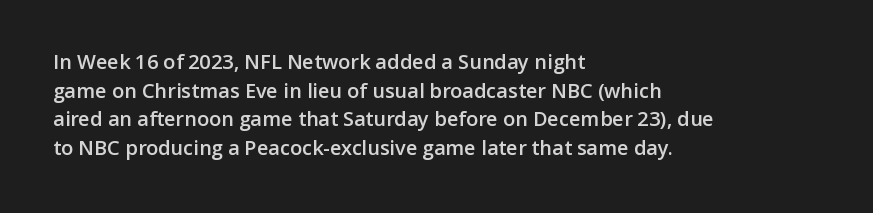
{"italic": "no", "bold": "semi", "underline": "no", "align": "left", "line_spacing": "normal", "line_spacing_ratio": 1.43, "letter_spacing": "normal", "letter_spacing_em": 0.0, "glyph_px": 20}
